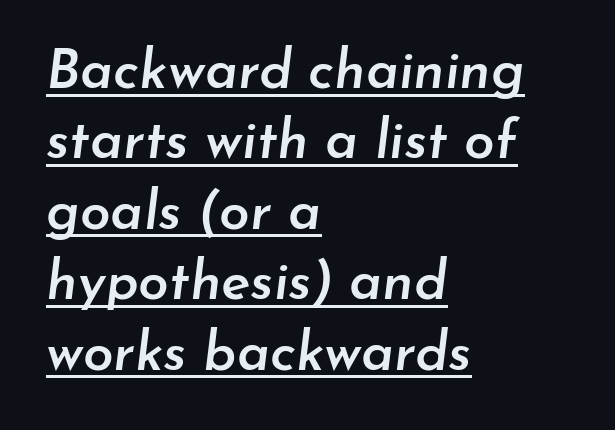
{"italic": "yes", "lean": "right", "slant_degrees": 7, "bold": "semi", "weight": "semibold", "width": "normal", "stroke_contrast": "low", "x_height": "small", "monospaced": "no", "underline": "yes", "align": "left", "line_spacing": "normal", "line_spacing_ratio": 1.28, "letter_spacing": "normal", "letter_spacing_em": 0.0, "glyph_px": 55}
